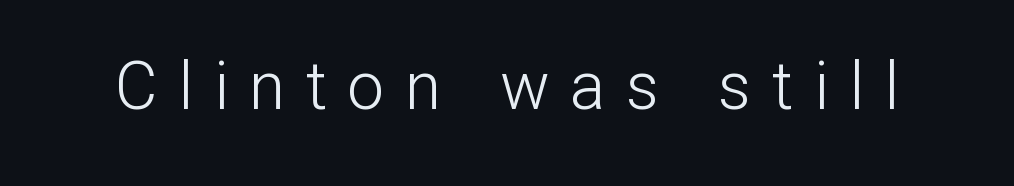
The image shows 66 px light sans-serif type, upright; set unusually wide letter spacing (+0.31 em), not underlined; low stroke contrast and a medium x-height.
